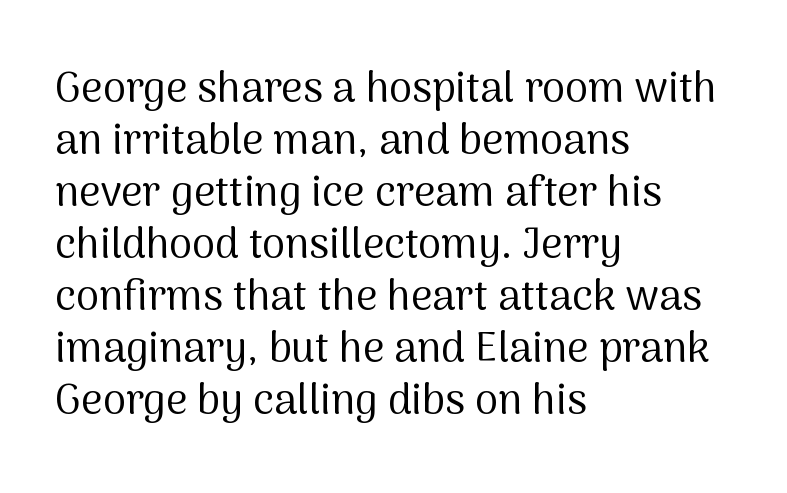
Q: Is the text bold? A: No.
Q: Is the text italic (slanted)? A: No, it is upright.
Q: Is the typeface a serif or a sans-serif typeface? A: Sans-serif.
Q: Is the text underlined? A: No.
Q: How is the paragraph aligned? A: Left-aligned.
Q: Is the spacing between letters normal or unusually wide? A: Normal.
Q: Width (condensed, normal, or wide)? A: Normal.
Q: Stroke contrast? A: Medium.
Q: x-height? A: Medium.
Q: Monospaced? A: No.
